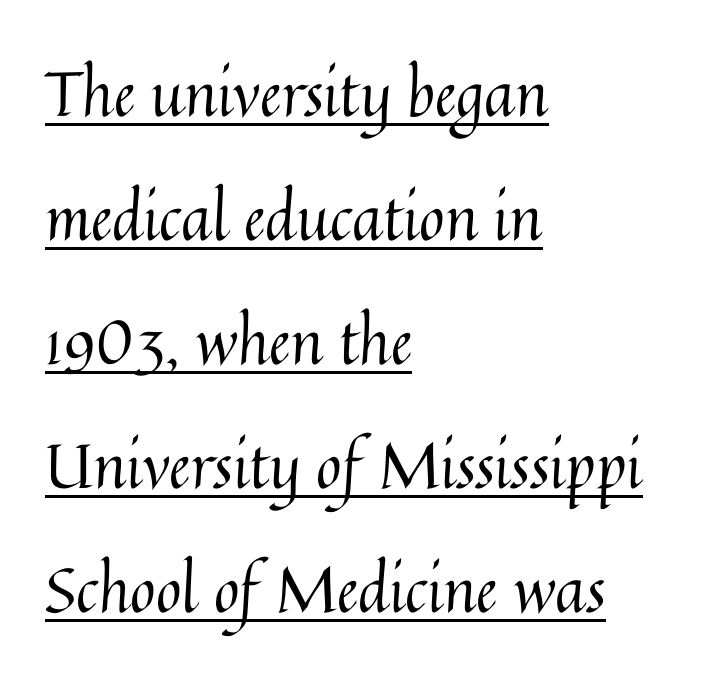
{"bold": "no", "weight": "regular", "width": "normal", "stroke_contrast": "medium", "x_height": "medium", "monospaced": "no", "underline": "yes", "align": "left", "line_spacing": "loose", "line_spacing_ratio": 2.0, "letter_spacing": "normal", "letter_spacing_em": 0.0, "glyph_px": 62}
